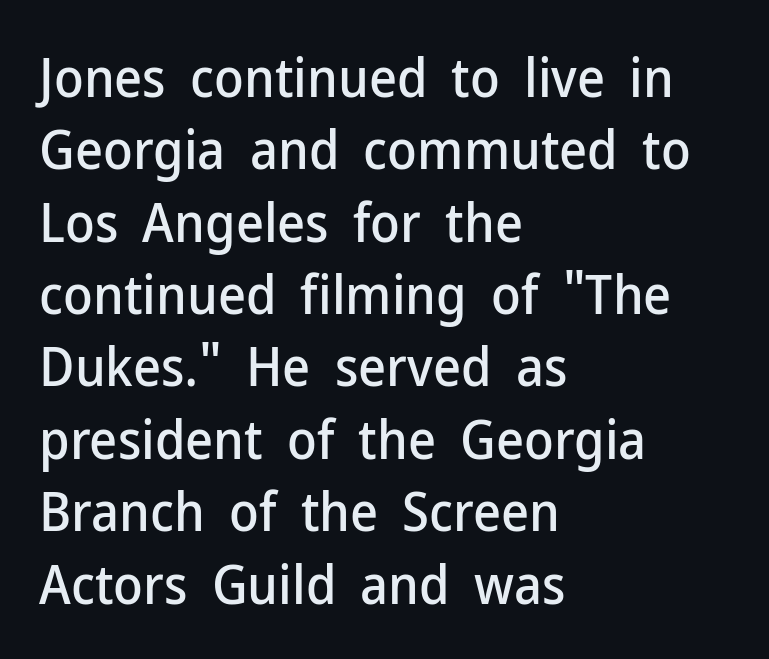
The image shows 54 px sans-serif type, upright; set left-aligned, normal line spacing (1.34x), normal letter spacing, not underlined; low stroke contrast and a medium x-height.
